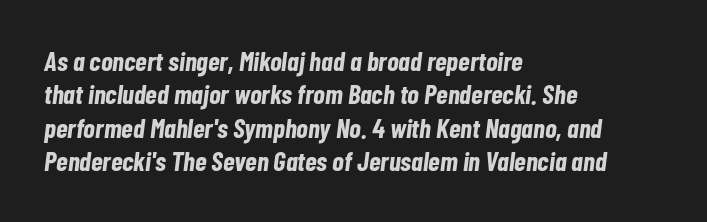
Q: Is the text bold? A: Yes.
Q: Is the text italic (slanted)? A: Yes, it leans right by about 7 degrees.
Q: Is the text underlined? A: No.
Q: How is the paragraph aligned? A: Left-aligned.
Q: Is the spacing between letters normal or unusually wide? A: Normal.
